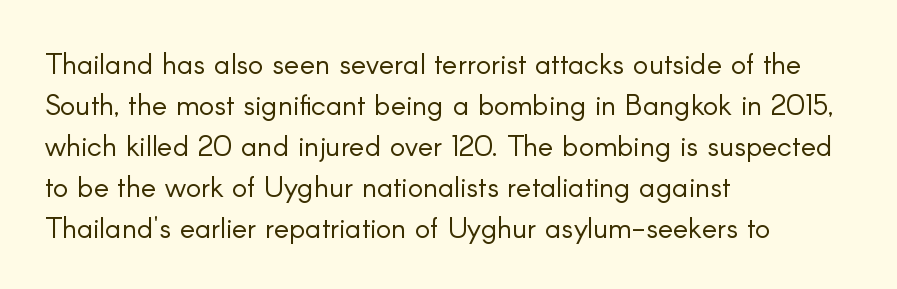
Q: Is the text bold? A: No.
Q: Is the text italic (slanted)? A: No, it is upright.
Q: Is the typeface a serif or a sans-serif typeface? A: Sans-serif.
Q: Is the text underlined? A: No.
Q: How is the paragraph aligned? A: Left-aligned.
Q: Is the spacing between letters normal or unusually wide? A: Normal.
Q: Is the spacing between lines tight, normal or loose? A: Normal.
Q: Width (condensed, normal, or wide)? A: Normal.
Q: Stroke contrast? A: Low.
Q: x-height? A: Small.
Q: Monospaced? A: No.
